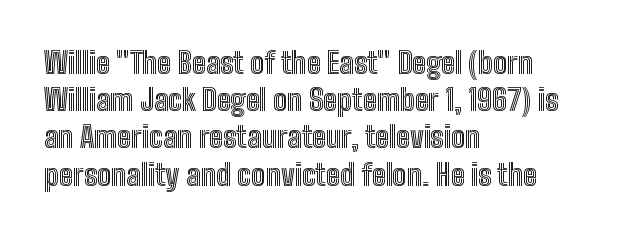
Q: Is the text italic (slanted)? A: No, it is upright.
Q: Is the text underlined? A: No.
Q: How is the paragraph aligned? A: Left-aligned.
Q: Is the spacing between letters normal or unusually wide? A: Normal.
Q: Width (condensed, normal, or wide)? A: Condensed.
Q: x-height? A: Medium.
Q: Monospaced? A: No.
